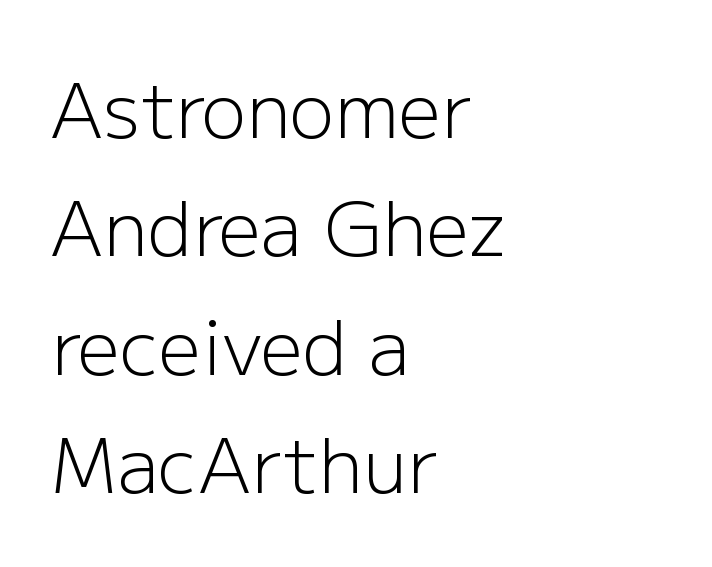
The image shows 75 px light sans-serif type, upright; set left-aligned, normal line spacing (1.58x), normal letter spacing, not underlined; low stroke contrast and a medium x-height.
